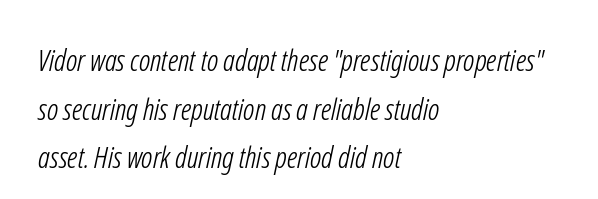
The paragraph shown leans on its left margin. The face used here is proportionally spaced, like ordinary book or web type. This sample keeps an unexceptional amount of space between lines. The passage shown has conventional tracking throughout. The passage shown is typeset with a sans-serif family.
